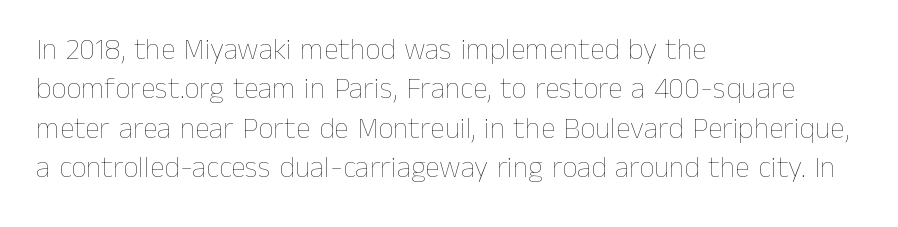
Q: Is the text bold? A: No.
Q: Is the text italic (slanted)? A: No, it is upright.
Q: Is the text underlined? A: No.
Q: How is the paragraph aligned? A: Left-aligned.
Q: Is the spacing between letters normal or unusually wide? A: Normal.
Q: Is the spacing between lines tight, normal or loose? A: Normal.
Q: Width (condensed, normal, or wide)? A: Normal.
Q: Stroke contrast? A: Low.
Q: x-height? A: Medium.
Q: Monospaced? A: No.
